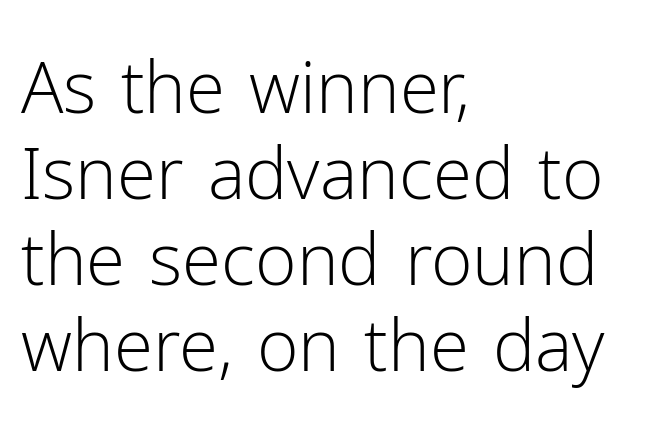
The image shows 71 px light sans-serif type, upright; set left-aligned, line spacing 1.21x, normal letter spacing, not underlined; low stroke contrast and a medium x-height.
